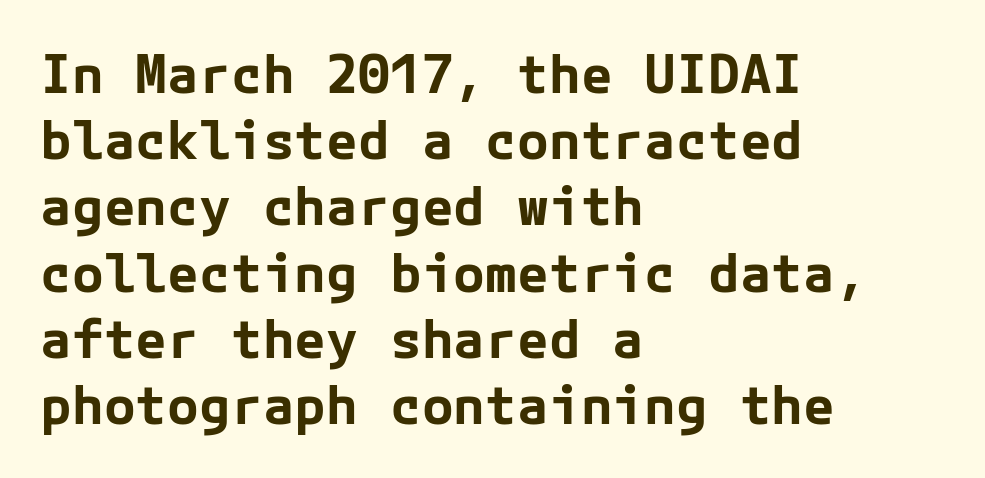
Q: Is the text bold? A: Yes.
Q: Is the text italic (slanted)? A: No, it is upright.
Q: Is the typeface a serif or a sans-serif typeface? A: Sans-serif.
Q: Is the text underlined? A: No.
Q: How is the paragraph aligned? A: Left-aligned.
Q: Is the spacing between letters normal or unusually wide? A: Normal.
Q: Is the spacing between lines tight, normal or loose? A: Normal.
Q: Width (condensed, normal, or wide)? A: Normal.
Q: Stroke contrast? A: Low.
Q: x-height? A: Medium.
